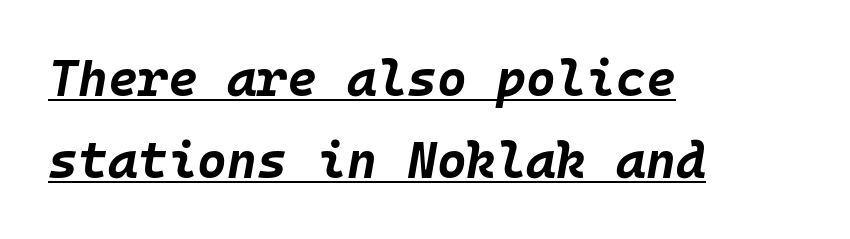
The image shows 51 px bold type, italic (leaning right), monospaced; set left-aligned, normal line spacing (1.61x), normal letter spacing, underlined; low stroke contrast and a large x-height.
